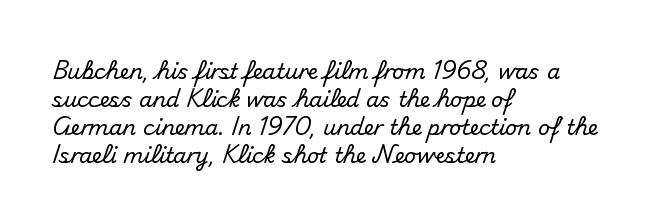
If you measured baseline to baseline, you'd find a middling distance. Descenders are the only things crossing below the line. The lines in this sample share a left origin and differ only in where they stop. Letter spacing: default.
